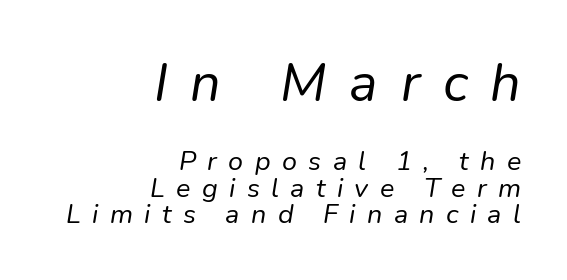
The image shows 54 px regular-weight type, italic (leaning right); set right-aligned, tight line spacing (0.98x), unusually wide letter spacing (+0.42 em), not underlined; the first (top) block is 2.0x larger; low stroke contrast and a medium x-height.
